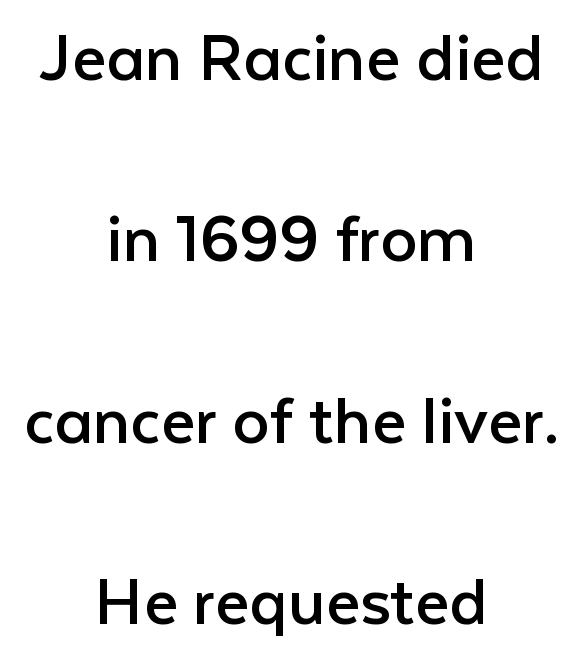
Q: Is the text bold? A: No.
Q: Is the text italic (slanted)? A: No, it is upright.
Q: Is the typeface a serif or a sans-serif typeface? A: Sans-serif.
Q: Is the text underlined? A: No.
Q: How is the paragraph aligned? A: Centered.
Q: Is the spacing between letters normal or unusually wide? A: Normal.
Q: Is the spacing between lines tight, normal or loose? A: Loose.
Q: Width (condensed, normal, or wide)? A: Normal.
Q: Stroke contrast? A: Low.
Q: x-height? A: Medium.
Q: Monospaced? A: No.
